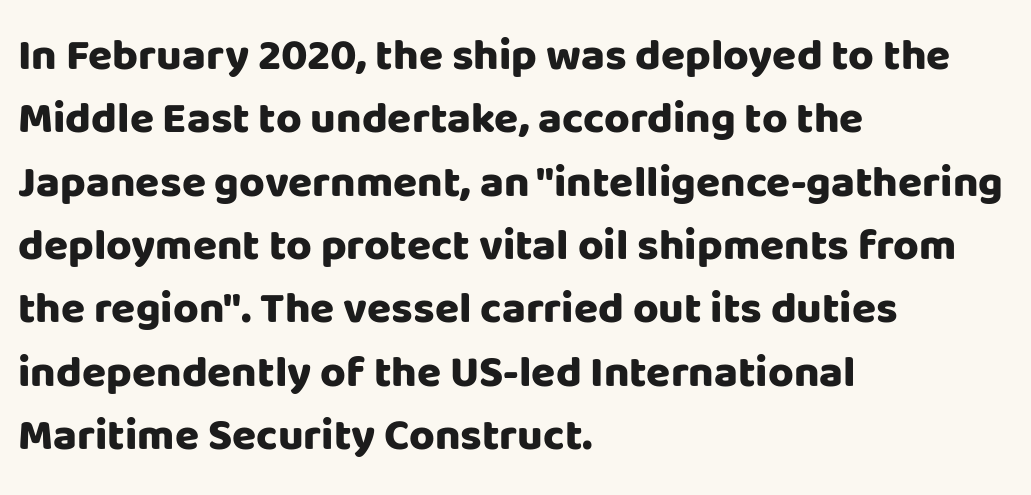
{"serif": "no", "italic": "no", "bold": "yes", "weight": "heavy", "width": "normal", "stroke_contrast": "low", "x_height": "large", "monospaced": "no", "underline": "no", "align": "left", "line_spacing": "normal", "line_spacing_ratio": 1.44, "letter_spacing": "normal", "letter_spacing_em": 0.0, "glyph_px": 44}
